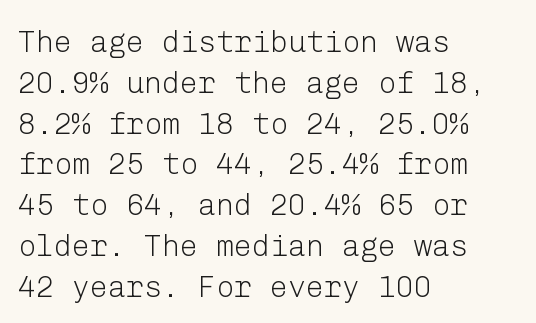
Q: Is the text bold? A: No.
Q: Is the text italic (slanted)? A: No, it is upright.
Q: Is the typeface a serif or a sans-serif typeface? A: Sans-serif.
Q: Is the text underlined? A: No.
Q: How is the paragraph aligned? A: Left-aligned.
Q: Is the spacing between letters normal or unusually wide? A: Normal.
Q: Is the spacing between lines tight, normal or loose? A: Normal.
Q: Width (condensed, normal, or wide)? A: Normal.
Q: Stroke contrast? A: Low.
Q: x-height? A: Medium.
